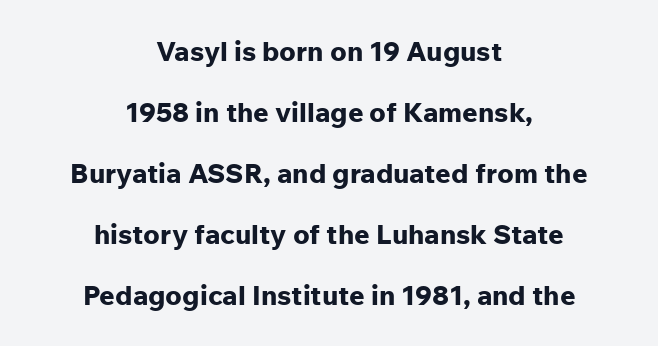
Is the type bold? Yes — the strokes are clearly thick and heavy. The typesetter chose a symmetrical, centered arrangement here. Posture: vertical. Clear beneath every line of the passage.
